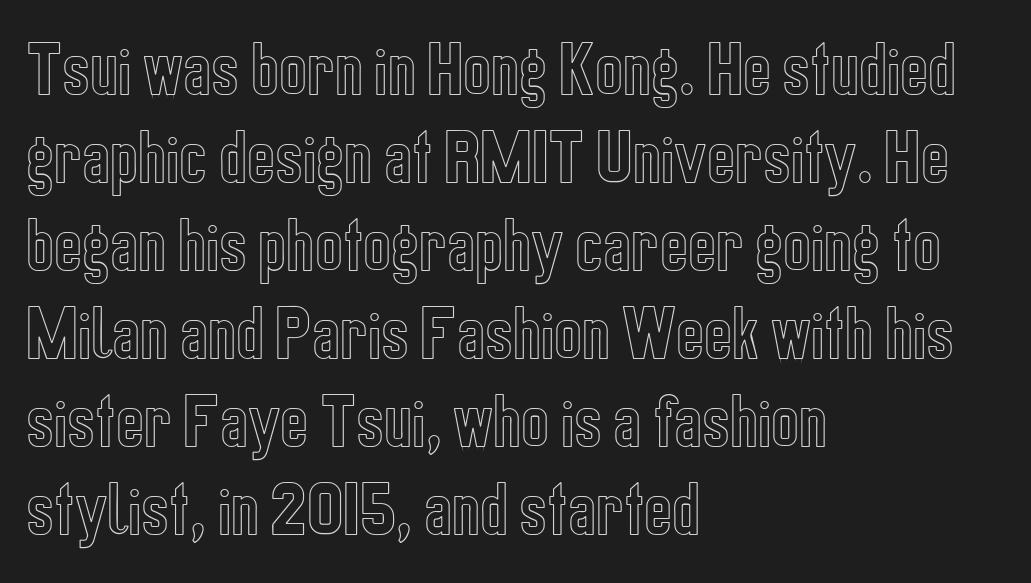
{"italic": "no", "width": "condensed", "x_height": "medium", "monospaced": "no", "underline": "no", "align": "left", "line_spacing": "normal", "line_spacing_ratio": 1.49, "letter_spacing": "normal", "letter_spacing_em": 0.0, "glyph_px": 59}
